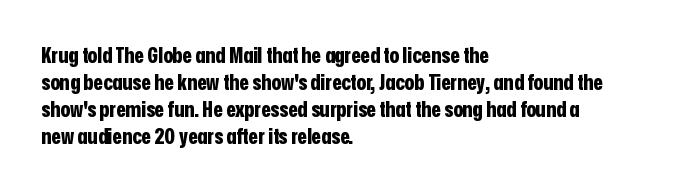
Q: Is the text bold? A: Yes.
Q: Is the text italic (slanted)? A: No, it is upright.
Q: Is the text underlined? A: No.
Q: How is the paragraph aligned? A: Left-aligned.
Q: Is the spacing between letters normal or unusually wide? A: Normal.
